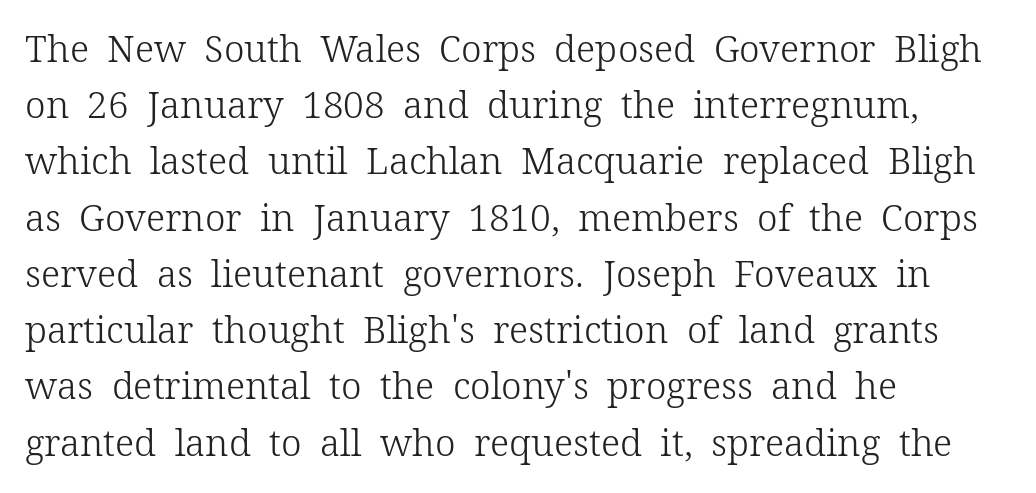
Letters rest on an invisible, unmarked baseline. Horizontally, the lines are justified to the leading edge only. This is not heavy type; no bold has been used. The letters stand straight up with perfectly vertical stems. The designer left line spacing at the default. Note: serifs present on the glyphs.
